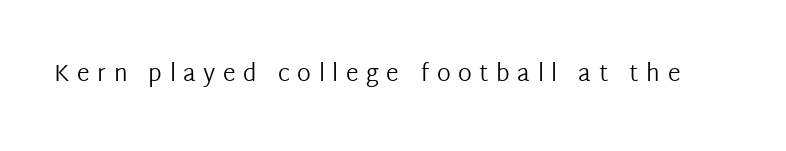
Q: Is the text bold? A: No.
Q: Is the text italic (slanted)? A: No, it is upright.
Q: Is the text underlined? A: No.
Q: Is the spacing between letters normal or unusually wide? A: Unusually wide.
